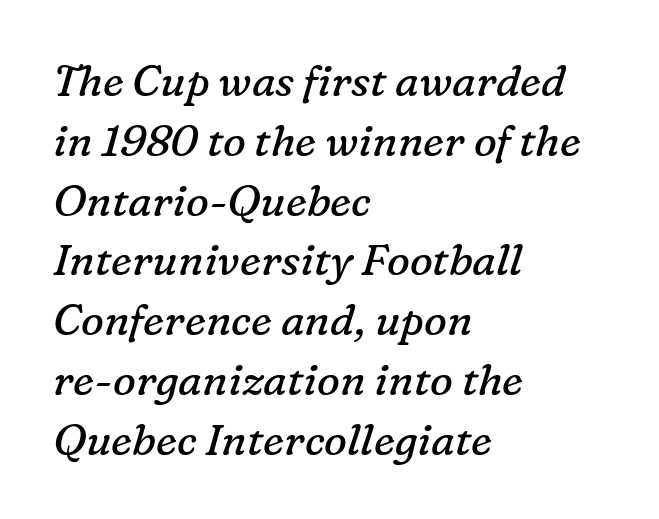
Q: Is the text bold? A: No.
Q: Is the text italic (slanted)? A: Yes, it leans right by about 16 degrees.
Q: Is the typeface a serif or a sans-serif typeface? A: Serif.
Q: Is the text underlined? A: No.
Q: How is the paragraph aligned? A: Left-aligned.
Q: Is the spacing between letters normal or unusually wide? A: Normal.
Q: Is the spacing between lines tight, normal or loose? A: Normal.
Q: Width (condensed, normal, or wide)? A: Normal.
Q: Stroke contrast? A: Low.
Q: x-height? A: Medium.
Q: Monospaced? A: No.
